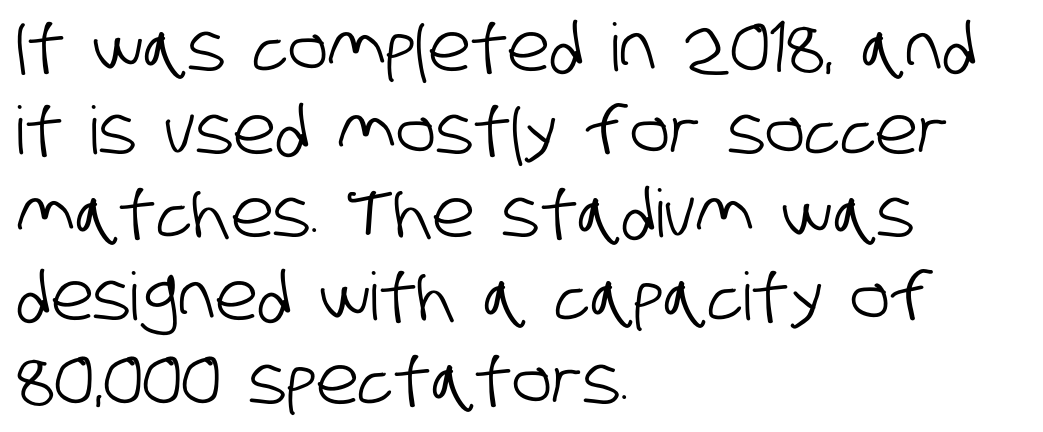
The image shows 66 px condensed sans-serif type; set left-aligned, normal line spacing (1.26x), normal letter spacing, not underlined; low stroke contrast and a large x-height.
